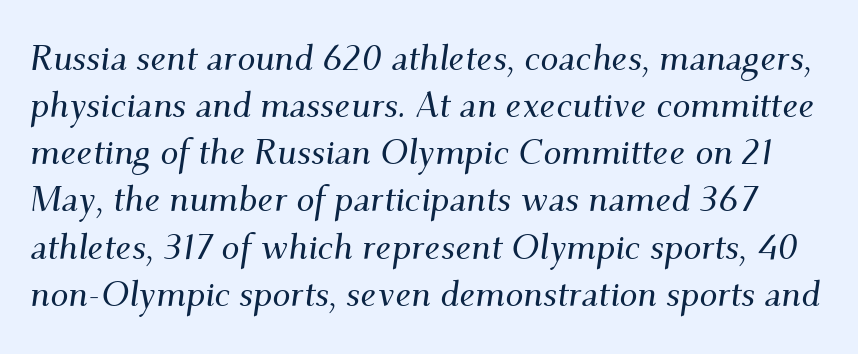
{"serif": "yes", "italic": "yes", "lean": "right", "slant_degrees": 9, "width": "normal", "stroke_contrast": "medium", "x_height": "small", "monospaced": "no", "underline": "no", "line_spacing": "normal", "line_spacing_ratio": 1.31, "letter_spacing": "normal", "letter_spacing_em": 0.0, "glyph_px": 36}
